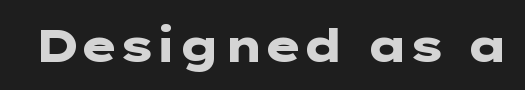
Each row of text sits above clean, open space. Notice how thick the strokes are: this is what a full bold looks like. The specimen reads as upright at a glance. Compared with typical body copy, the letter spacing here is the same. Serif or sans? Sans — the stroke terminals are bare.
